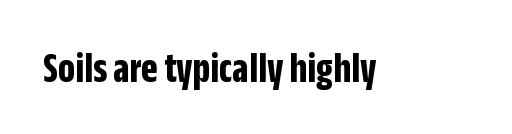
The image shows 43 px bold, condensed sans-serif type, upright; set normal letter spacing, not underlined; low stroke contrast and a large x-height.
